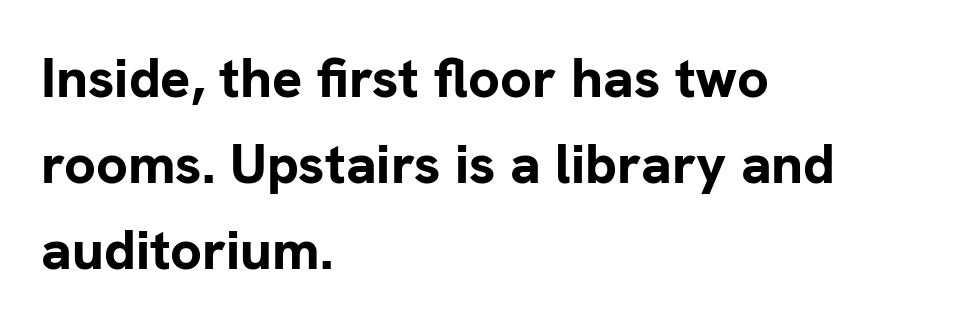
{"serif": "no", "italic": "no", "bold": "yes", "weight": "bold", "width": "normal", "stroke_contrast": "low", "x_height": "medium", "monospaced": "no", "underline": "no", "align": "left", "line_spacing": "normal", "line_spacing_ratio": 1.54, "letter_spacing": "normal", "letter_spacing_em": 0.0, "glyph_px": 56}
